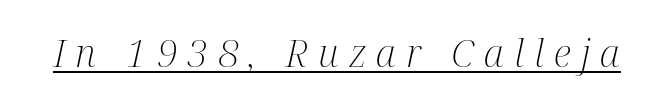
{"serif": "yes", "italic": "yes", "lean": "right", "slant_degrees": 12, "bold": "no", "weight": "light", "width": "condensed", "stroke_contrast": "medium", "x_height": "medium", "monospaced": "no", "underline": "yes", "letter_spacing": "wide", "letter_spacing_em": 0.26, "glyph_px": 39}
